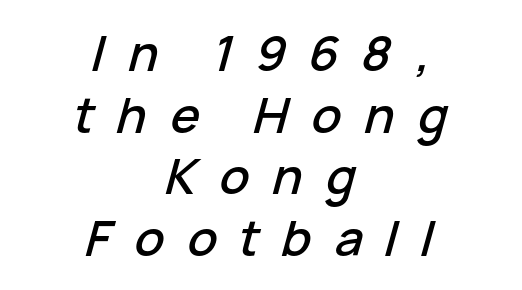
{"italic": "yes", "lean": "right", "slant_degrees": 15, "width": "normal", "stroke_contrast": "low", "x_height": "medium", "monospaced": "no", "underline": "no", "align": "center", "line_spacing": "normal", "line_spacing_ratio": 1.26, "letter_spacing": "wide", "letter_spacing_em": 0.46, "glyph_px": 49}
